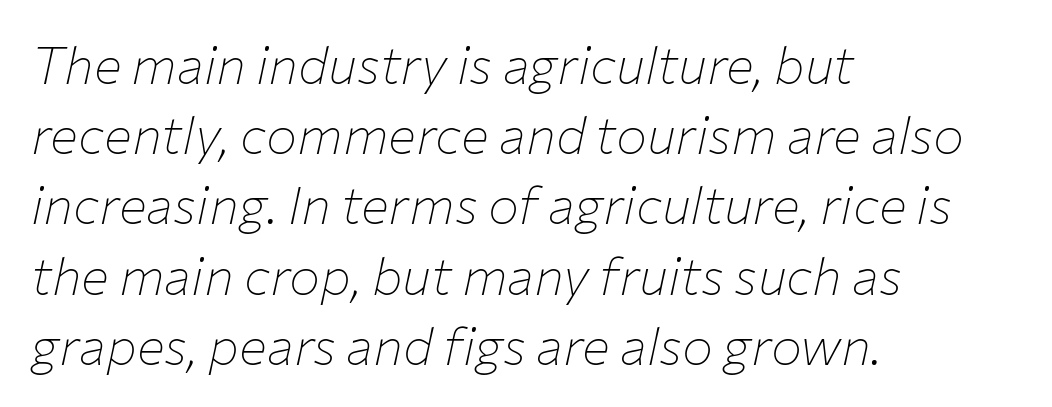
This sample keeps an unexceptional amount of space between lines. Slant detected: the letters are inclined. These lines are rendered in a variable-pitch font. Underline: absent.
